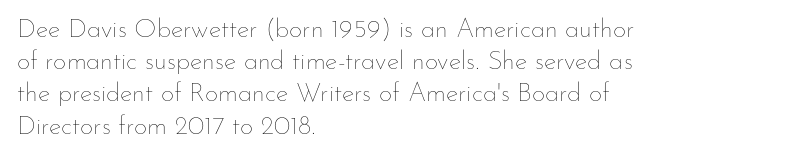
{"italic": "no", "bold": "no", "underline": "no", "align": "left", "line_spacing_ratio": 1.24, "letter_spacing": "normal", "letter_spacing_em": 0.0, "glyph_px": 26}
